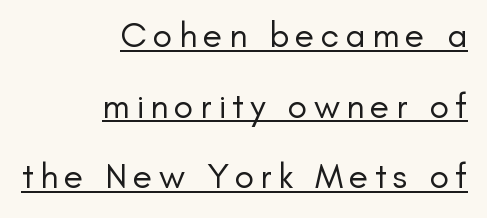
Q: Is the text bold? A: No.
Q: Is the text italic (slanted)? A: No, it is upright.
Q: Is the typeface a serif or a sans-serif typeface? A: Sans-serif.
Q: Is the text underlined? A: Yes.
Q: How is the paragraph aligned? A: Right-aligned.
Q: Is the spacing between lines tight, normal or loose? A: Loose.
Q: Width (condensed, normal, or wide)? A: Normal.
Q: Stroke contrast? A: Low.
Q: x-height? A: Small.
Q: Monospaced? A: No.
